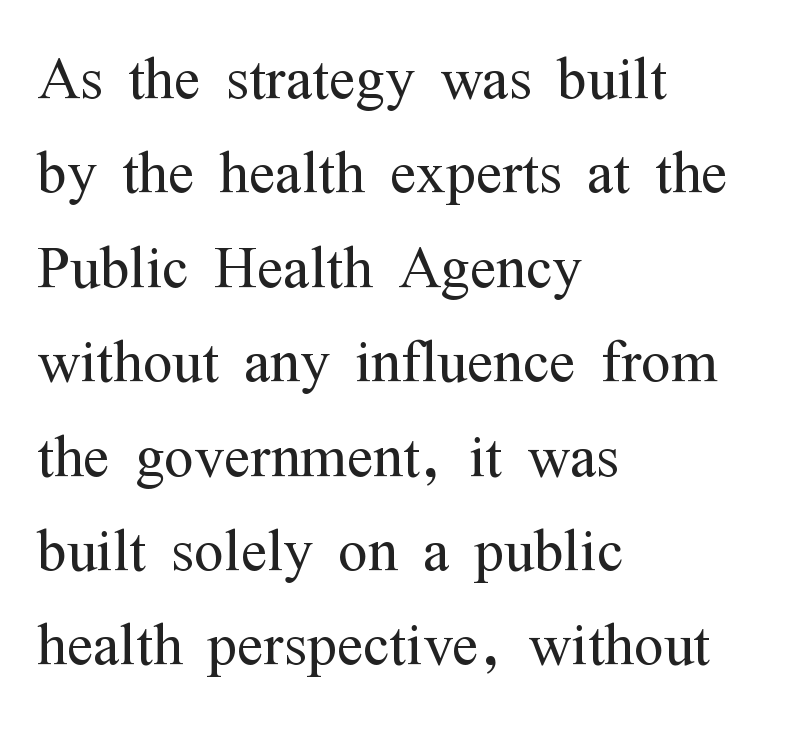
{"serif": "yes", "italic": "no", "bold": "no", "weight": "light", "width": "condensed", "stroke_contrast": "medium", "x_height": "medium", "monospaced": "no", "underline": "no", "align": "left", "line_spacing_ratio": 1.21, "letter_spacing": "normal", "letter_spacing_em": 0.0, "glyph_px": 78}
